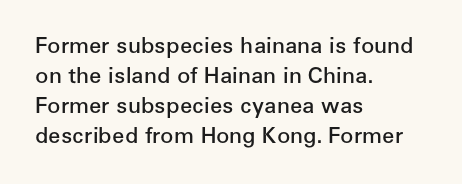
{"italic": "no", "bold": "semi", "underline": "no", "align": "left", "line_spacing": "normal", "line_spacing_ratio": 1.37, "letter_spacing": "normal", "letter_spacing_em": 0.0, "glyph_px": 22}
